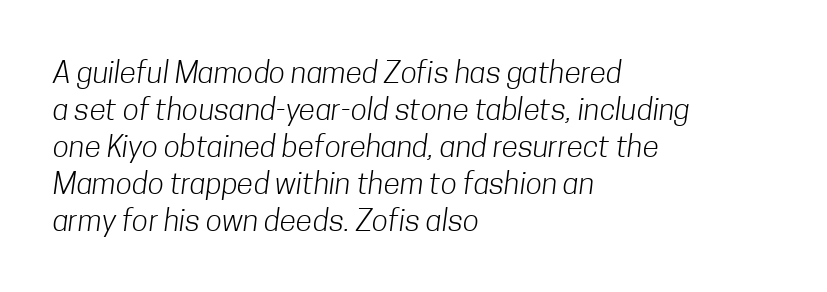
Is this a sans? Yes — the strokes have no serifs. What stands out about the letter spacing? Nothing — it is the standard amount. Heaviness? Minimal to ordinary, like unemphasized prose. Looks like regular typesetting: each glyph gets only the width it needs. The strip under each line holds only bare page. Left-aligned paragraph, ragged on the right.
